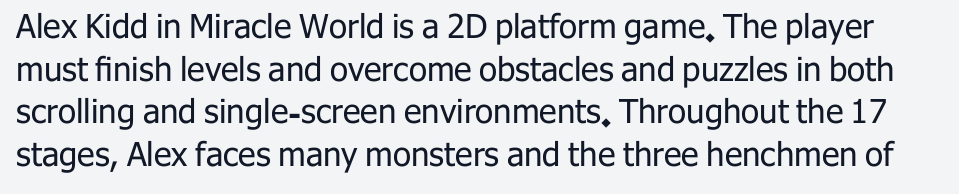
{"serif": "no", "italic": "no", "bold": "no", "weight": "regular", "width": "normal", "stroke_contrast": "low", "x_height": "medium", "monospaced": "no", "underline": "no", "line_spacing": "normal", "line_spacing_ratio": 1.29, "letter_spacing": "normal", "letter_spacing_em": 0.0, "glyph_px": 33}
